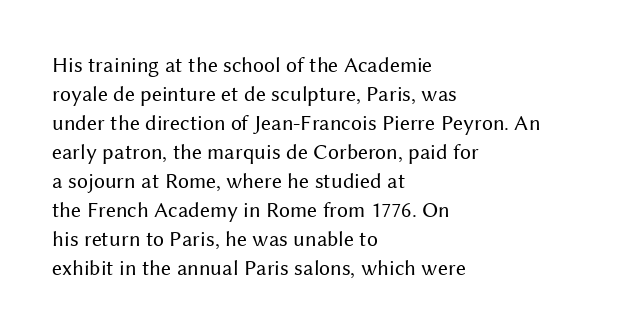
The image shows 22 px text type, upright; set left-aligned, normal line spacing (1.32x), normal letter spacing, not underlined.
